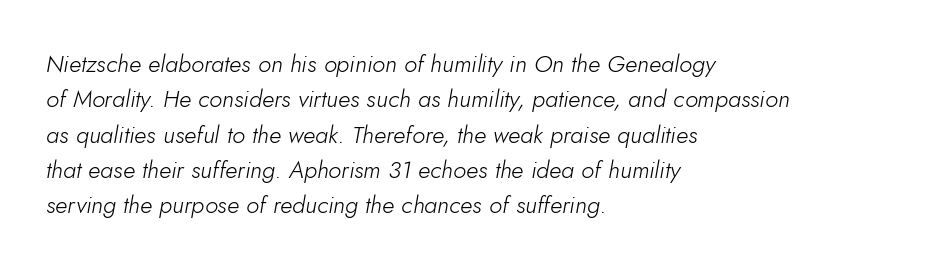
An italicized treatment has been applied to the whole sample. In terms of letterspacing, this is plain default setting. Leading: standard. The passage is arranged the way most books set body copy — flush left. Type without underlining.
